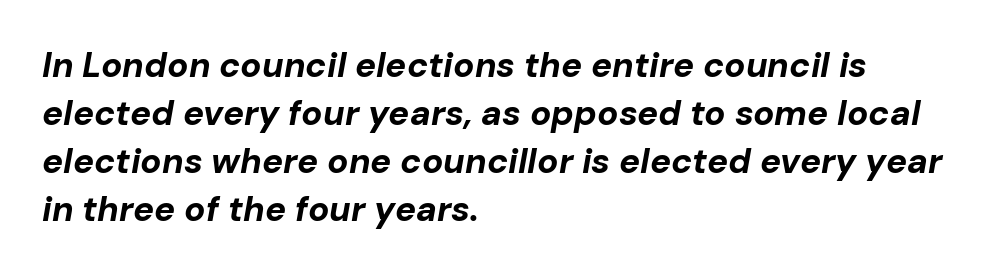
{"italic": "yes", "lean": "right", "slant_degrees": 10, "bold": "yes", "weight": "bold", "width": "normal", "stroke_contrast": "low", "x_height": "medium", "monospaced": "no", "underline": "no", "align": "left", "line_spacing": "normal", "line_spacing_ratio": 1.37, "letter_spacing": "normal", "letter_spacing_em": 0.0, "glyph_px": 35}
